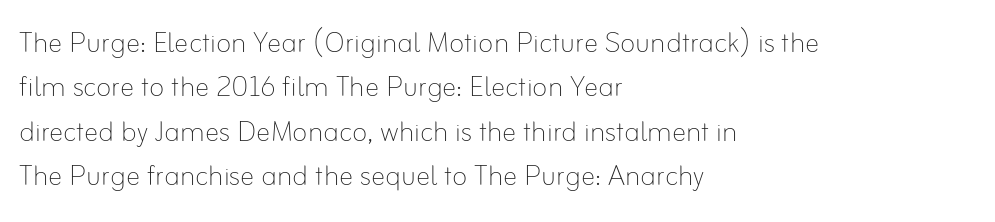
Style check: upright. Layout note: lines flush left. Inter-character spacing is left at the font's built-in metrics. The rendering uses natural spacing where letterforms have individual widths.
